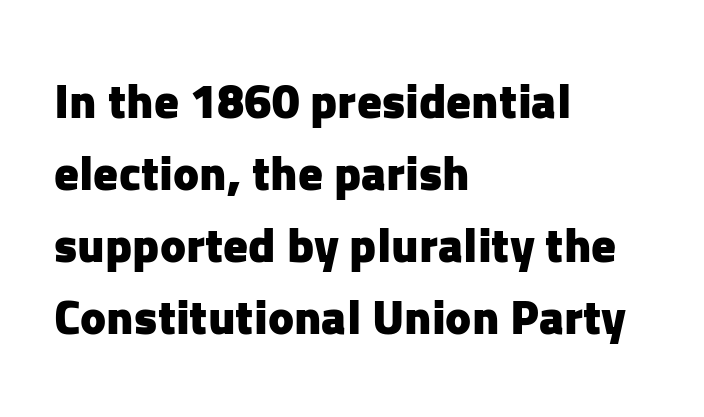
Look at the bottom of the vertical strokes: they stop flat, with no serifs. Notice how the passage keeps a crisp vertical edge on the left only. Do the characters align in a grid? No, the font is proportional. The letters are bold, with thick, heavy strokes. Normally led — the rows are evenly, conventionally spaced.
